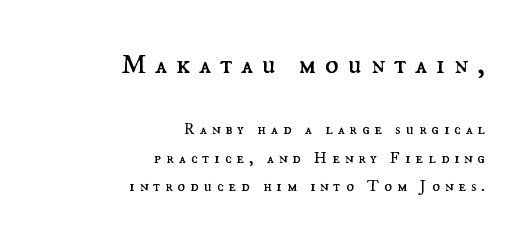
The image shows 28 px regular-weight type, upright; set right-aligned, line spacing 1.78x, unusually wide letter spacing (+0.31 em), not underlined; the first (top) block is 1.75x larger; medium stroke contrast and a small x-height.
